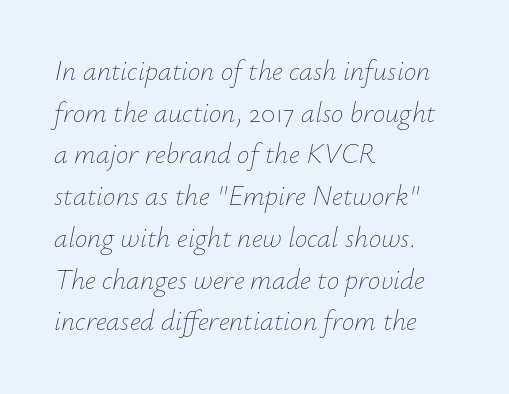
{"italic": "yes", "lean": "right", "slant_degrees": 12, "bold": "no", "weight": "thin", "width": "normal", "stroke_contrast": "low", "x_height": "small", "monospaced": "no", "underline": "no", "align": "left", "line_spacing": "normal", "line_spacing_ratio": 1.49, "letter_spacing": "normal", "letter_spacing_em": 0.0, "glyph_px": 28}
